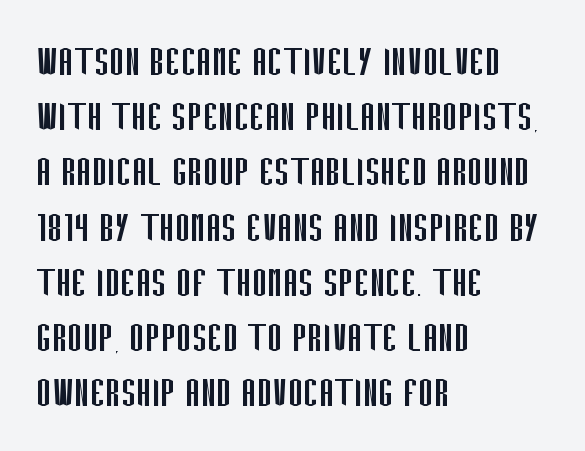
The image shows 46 px regular-weight, condensed sans-serif type, upright; set left-aligned, line spacing 1.2x, normal letter spacing, not underlined; low stroke contrast and a large x-height.
